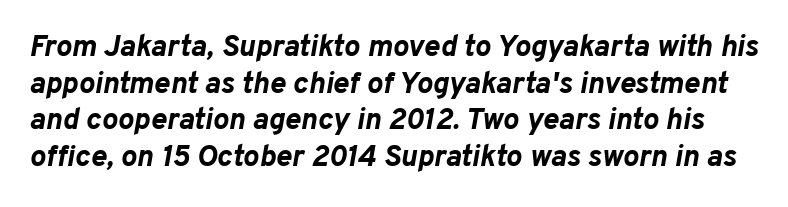
The letters advance in unequal steps, a hallmark of proportional type. Stroke thickness is high; the sample reads as a true bold. Tracking here is standard; glyphs follow each other at the usual distance. Quick note: italic.
